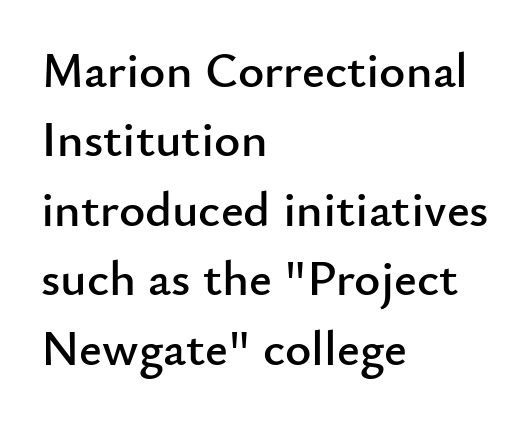
Q: Is the text italic (slanted)? A: No, it is upright.
Q: Is the typeface a serif or a sans-serif typeface? A: Sans-serif.
Q: Is the text underlined? A: No.
Q: How is the paragraph aligned? A: Left-aligned.
Q: Is the spacing between letters normal or unusually wide? A: Normal.
Q: Is the spacing between lines tight, normal or loose? A: Normal.
Q: Width (condensed, normal, or wide)? A: Normal.
Q: Stroke contrast? A: Low.
Q: x-height? A: Small.
Q: Monospaced? A: No.
